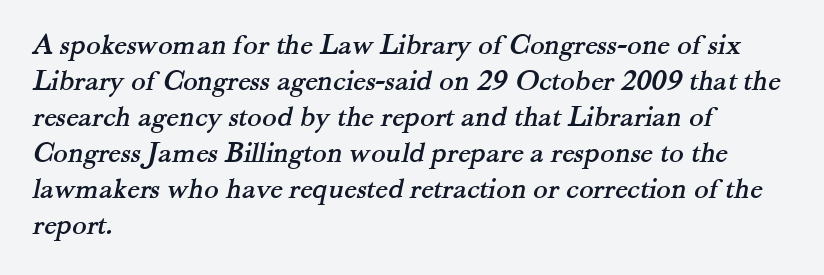
The image shows 30 px serif type; set left-aligned, line spacing 1.2x, normal letter spacing, not underlined; medium stroke contrast and a small x-height.
